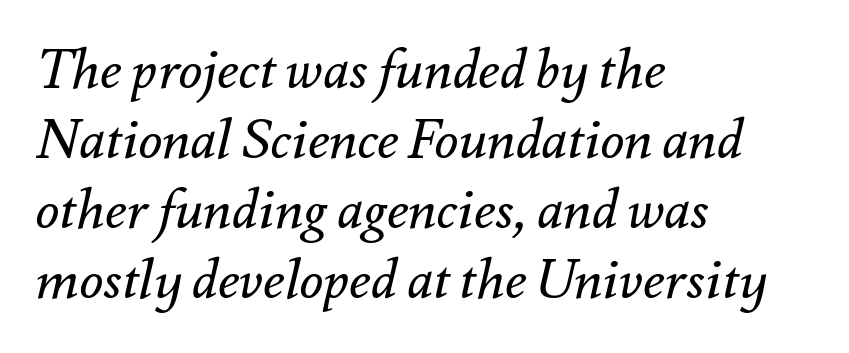
{"italic": "yes", "lean": "right", "slant_degrees": 12, "bold": "no", "weight": "regular", "width": "normal", "stroke_contrast": "medium", "x_height": "small", "monospaced": "no", "underline": "no", "align": "left", "line_spacing": "normal", "line_spacing_ratio": 1.27, "letter_spacing": "normal", "letter_spacing_em": 0.0, "glyph_px": 55}
